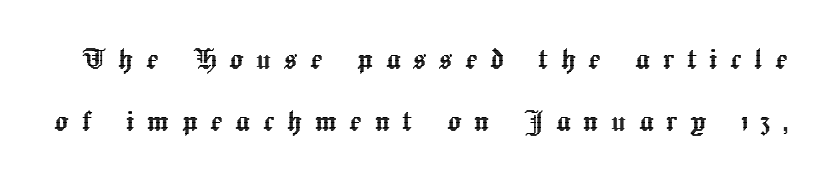
The image shows 36 px text type, upright; set line spacing 1.71x, unusually wide letter spacing (+0.35 em), not underlined; a medium x-height.
